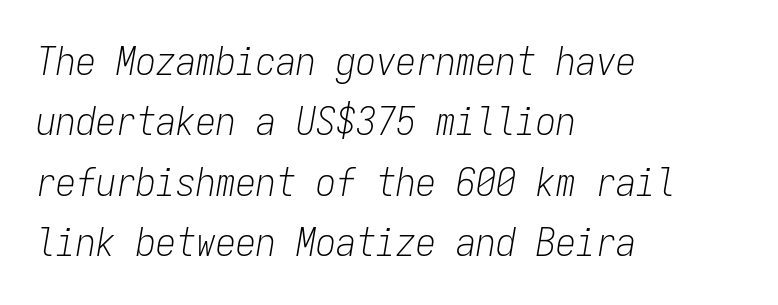
The line-height multiplier appears to be the usual default. The ragged edge is on the right, which tells us the setting is flush left. Is the stroke heavy? The answer is a plain regular-or-lighter. Nobody drew a line under any word here. The face used here is rendered with its standard letterfit.
